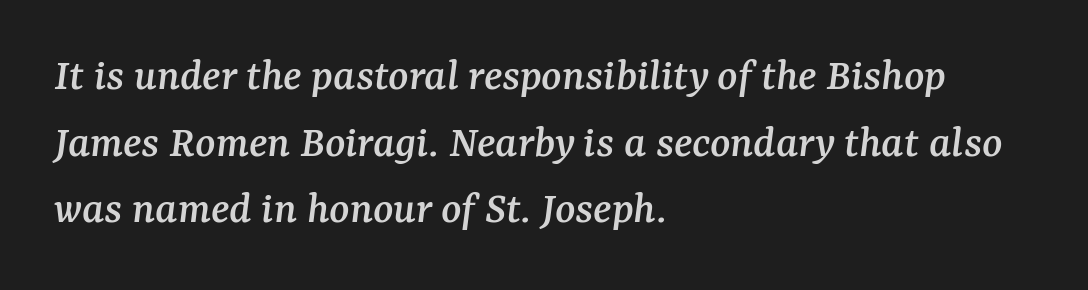
The image shows 47 px serif type, italic (leaning right); set left-aligned, normal line spacing (1.42x), normal letter spacing, not underlined; medium stroke contrast and a medium x-height.
